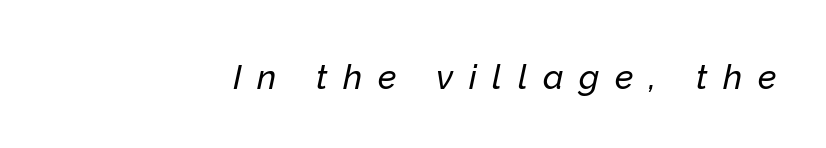
{"italic": "yes", "lean": "right", "slant_degrees": 12, "width": "normal", "stroke_contrast": "low", "x_height": "medium", "monospaced": "no", "underline": "no", "align": "right", "letter_spacing": "wide", "letter_spacing_em": 0.46, "glyph_px": 34}
